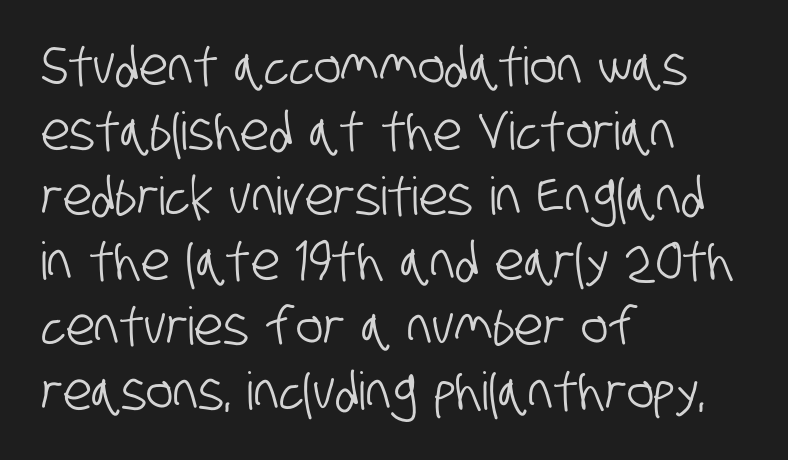
{"serif": "no", "width": "condensed", "stroke_contrast": "low", "x_height": "large", "monospaced": "no", "underline": "no", "align": "left", "line_spacing": "normal", "line_spacing_ratio": 1.25, "letter_spacing": "normal", "letter_spacing_em": 0.0, "glyph_px": 52}
